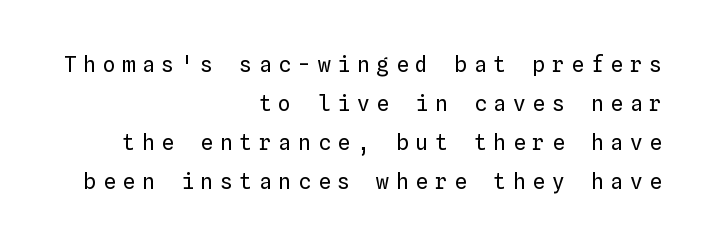
The image shows 21 px text type, upright; set right-aligned, line spacing 1.85x, unusually wide letter spacing (+0.33 em), not underlined.
